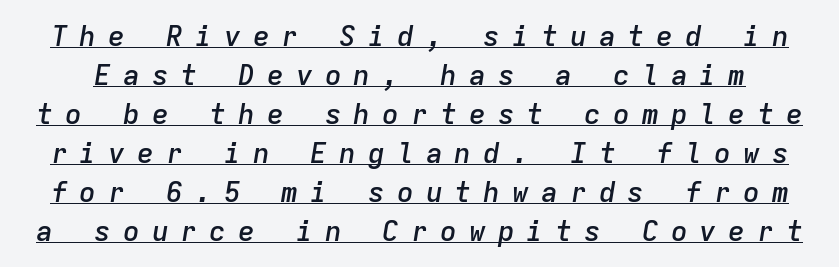
The image shows 28 px semibold type, italic (leaning right), monospaced; set normal line spacing (1.39x), unusually wide letter spacing (+0.43 em), underlined; low stroke contrast and a medium x-height.
